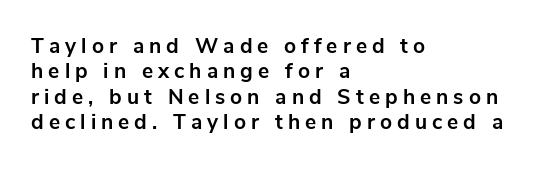
Just letters on the line, the space beneath them empty. Notice how the passage keeps a crisp vertical edge on the left only. The lettering holds an erect, upright posture throughout. Chunky letters — that's bold for sure. Students, note that the glyphs here are deliberately spaced far apart.
